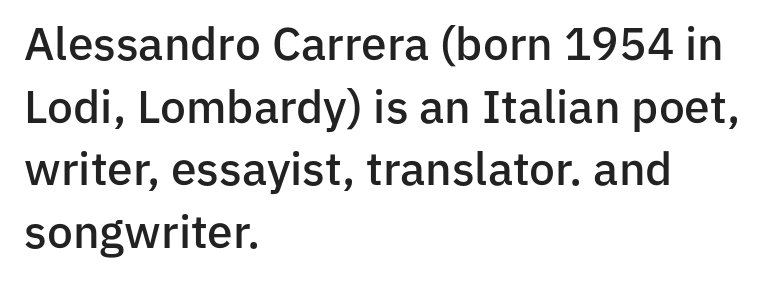
Q: Is the text bold? A: Semi-bold.
Q: Is the text italic (slanted)? A: No, it is upright.
Q: Is the typeface a serif or a sans-serif typeface? A: Sans-serif.
Q: Is the text underlined? A: No.
Q: How is the paragraph aligned? A: Left-aligned.
Q: Is the spacing between letters normal or unusually wide? A: Normal.
Q: Is the spacing between lines tight, normal or loose? A: Normal.
Q: Width (condensed, normal, or wide)? A: Normal.
Q: Stroke contrast? A: Low.
Q: x-height? A: Medium.
Q: Monospaced? A: No.
